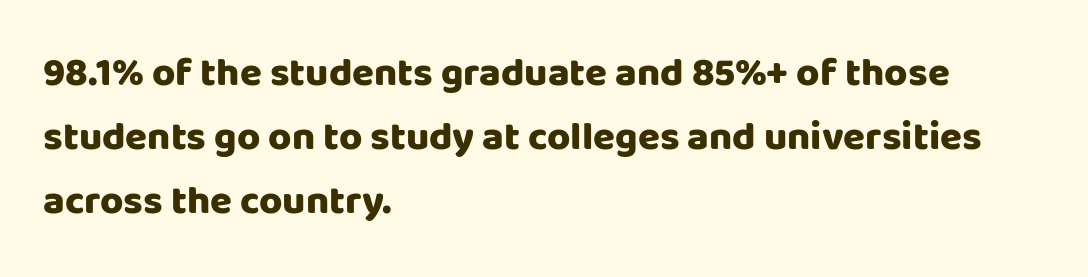
{"serif": "no", "italic": "no", "bold": "yes", "weight": "heavy", "width": "normal", "stroke_contrast": "low", "x_height": "large", "monospaced": "no", "underline": "no", "align": "left", "line_spacing": "normal", "line_spacing_ratio": 1.6, "letter_spacing": "normal", "letter_spacing_em": 0.0, "glyph_px": 40}
